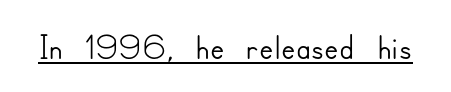
Q: Is the text italic (slanted)? A: No, it is upright.
Q: Is the typeface a serif or a sans-serif typeface? A: Sans-serif.
Q: Is the text underlined? A: Yes.
Q: Is the spacing between letters normal or unusually wide? A: Normal.
Q: Width (condensed, normal, or wide)? A: Normal.
Q: Stroke contrast? A: Low.
Q: x-height? A: Small.
Q: Monospaced? A: No.
